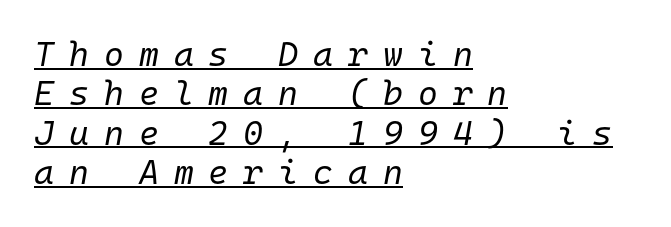
{"italic": "yes", "lean": "right", "slant_degrees": 10, "bold": "no", "weight": "regular", "width": "normal", "stroke_contrast": "low", "x_height": "medium", "monospaced": "yes", "underline": "yes", "align": "left", "line_spacing_ratio": 1.16, "letter_spacing": "wide", "letter_spacing_em": 0.44, "glyph_px": 34}
